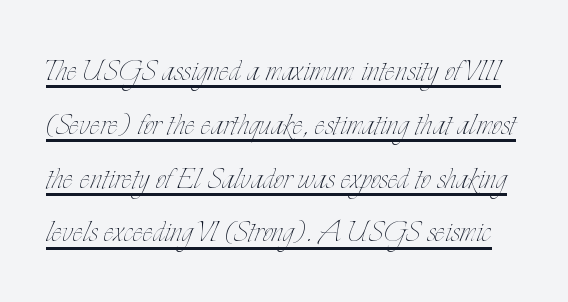
Leading: standard. Standard letterfit; no display-style spreading of the glyphs. The font sits on the lighter half of the weight spectrum, regular included.
